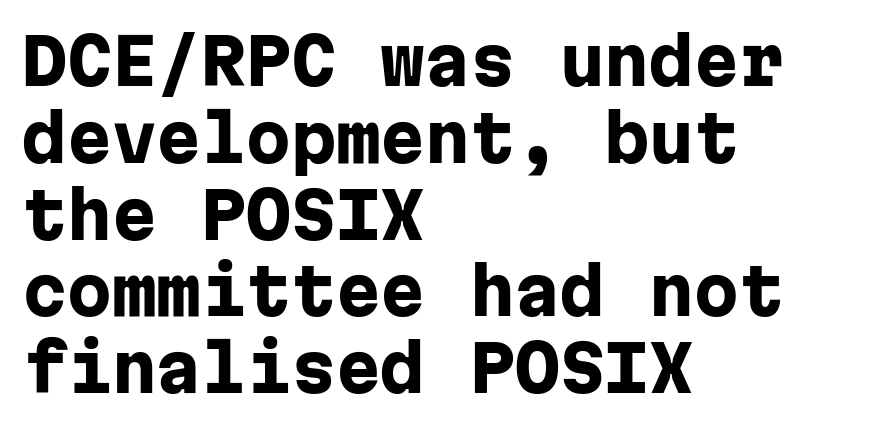
The image shows 64 px heavy sans-serif type, upright, monospaced; set left-aligned, line spacing 1.2x, normal letter spacing, not underlined; low stroke contrast and a medium x-height.
